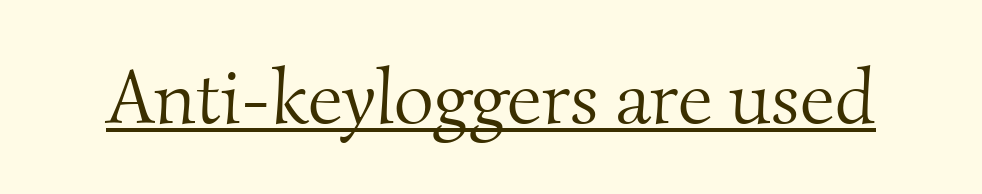
{"serif": "yes", "bold": "no", "weight": "light", "width": "normal", "stroke_contrast": "medium", "x_height": "small", "monospaced": "no", "underline": "yes", "letter_spacing": "normal", "letter_spacing_em": 0.0, "glyph_px": 77}
